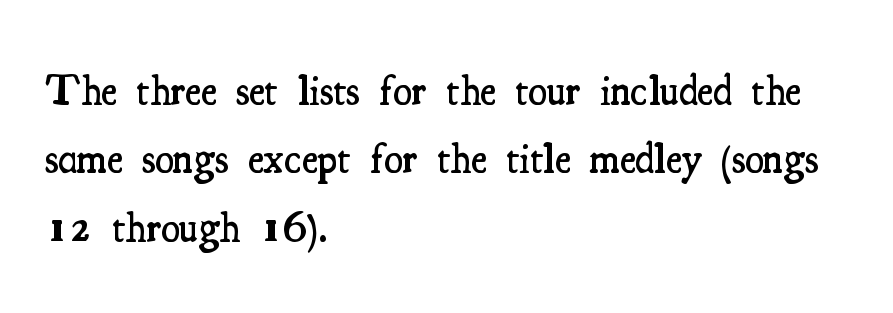
Q: Is the text bold? A: Semi-bold.
Q: Is the text italic (slanted)? A: No, it is upright.
Q: Is the typeface a serif or a sans-serif typeface? A: Serif.
Q: Is the text underlined? A: No.
Q: How is the paragraph aligned? A: Left-aligned.
Q: Is the spacing between letters normal or unusually wide? A: Normal.
Q: Is the spacing between lines tight, normal or loose? A: Normal.
Q: Width (condensed, normal, or wide)? A: Condensed.
Q: Stroke contrast? A: Medium.
Q: x-height? A: Small.
Q: Monospaced? A: No.
